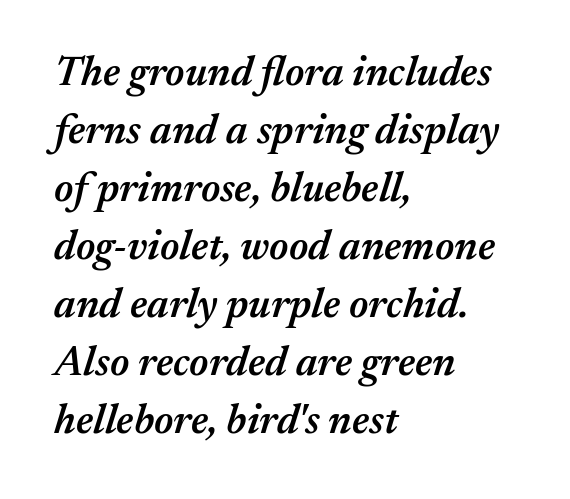
The image shows 42 px semibold type, italic (leaning right); set left-aligned, normal line spacing (1.38x), normal letter spacing, not underlined; medium stroke contrast and a medium x-height.
